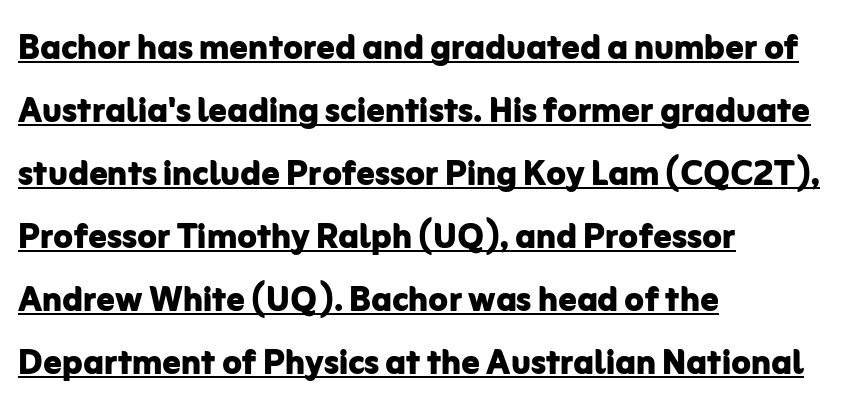
The image shows 45 px bold sans-serif type, upright; set left-aligned, normal line spacing (1.4x), normal letter spacing, underlined; low stroke contrast and a medium x-height.
